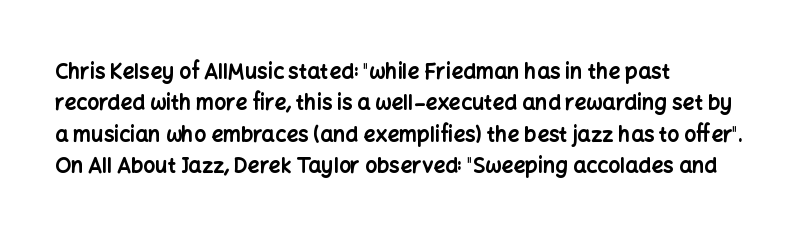
{"italic": "no", "bold": "yes", "underline": "no", "align": "left", "line_spacing": "normal", "line_spacing_ratio": 1.49, "letter_spacing": "normal", "letter_spacing_em": 0.0, "glyph_px": 21}
